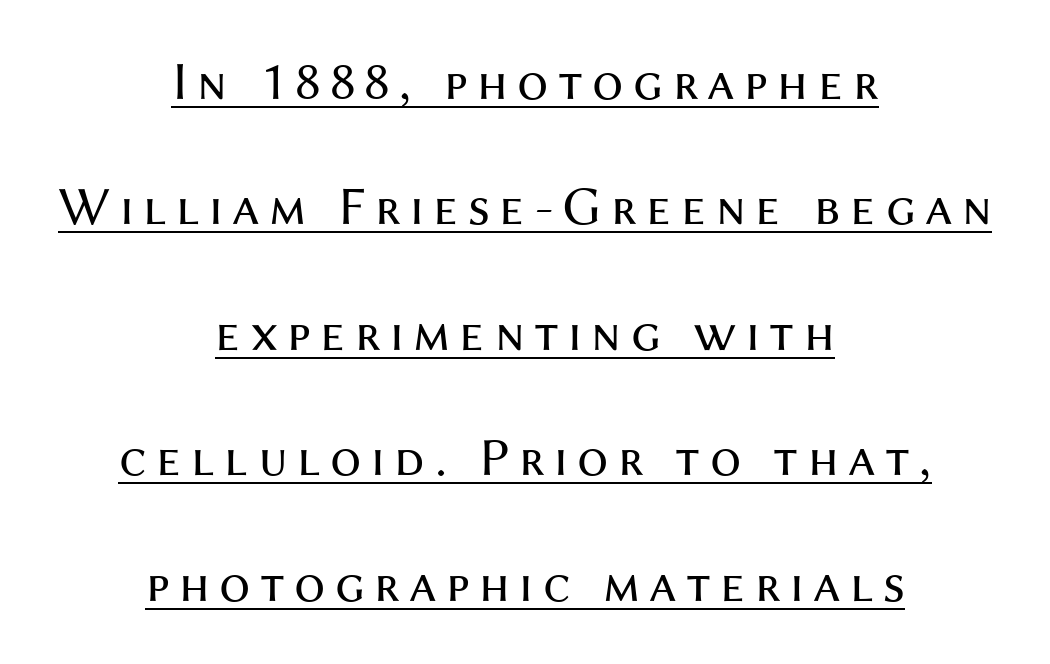
A baseline rule has been typeset under these characters. Quick note: not italic, upright. This is sans-serif lettering, the kind often seen on screens and signage. The cut favours lightness, reaching ordinary text weight at its darkest. Horizontal alignment here is central, giving a formal, balanced look.
